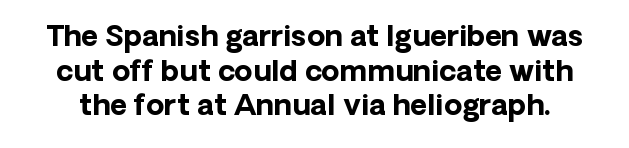
{"serif": "no", "italic": "no", "bold": "yes", "weight": "bold", "width": "normal", "stroke_contrast": "low", "x_height": "medium", "monospaced": "no", "underline": "no", "line_spacing_ratio": 1.19, "letter_spacing": "normal", "letter_spacing_em": 0.0, "glyph_px": 29}
